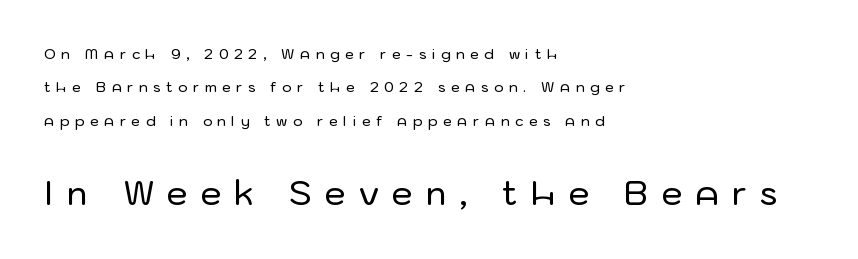
The block of text is sparse from top to bottom, with ample space between rows. A roman cut, with each character standing at attention. This layout puts the modest block above and the oversized block below. Serif or sans? Sans — the stroke terminals are bare. Each word looks stretched out because of the extra space between its letters. Layout note: lines flush left.
